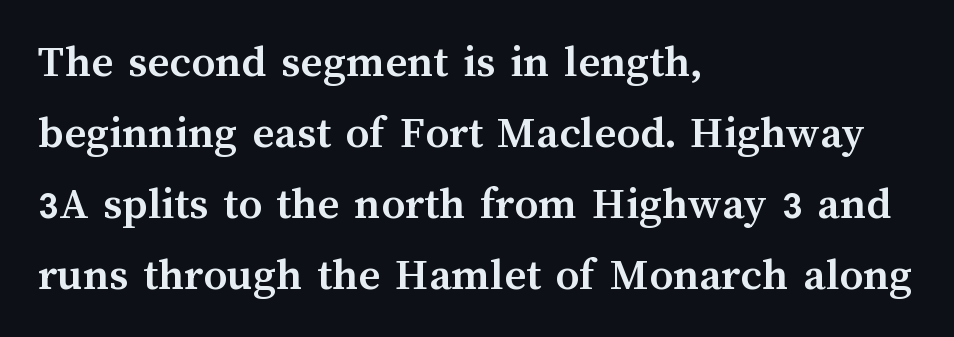
The image shows 47 px semibold type, upright; set left-aligned, normal line spacing (1.51x), normal letter spacing, not underlined; medium stroke contrast and a medium x-height.
